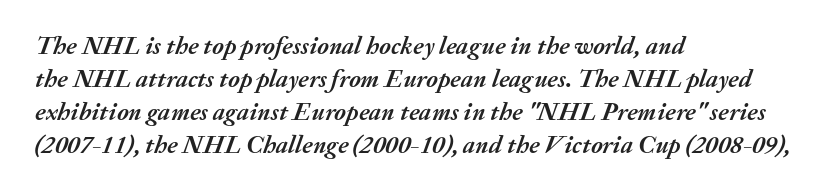
{"italic": "yes", "lean": "right", "slant_degrees": 20, "bold": "yes", "underline": "no", "align": "left", "line_spacing": "normal", "line_spacing_ratio": 1.32, "letter_spacing": "normal", "letter_spacing_em": 0.0, "glyph_px": 25}
